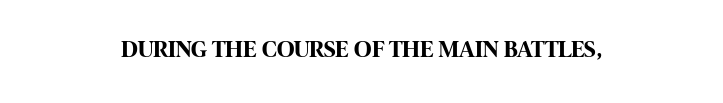
The image shows 24 px bold type, upright; set centered, normal letter spacing, not underlined.
